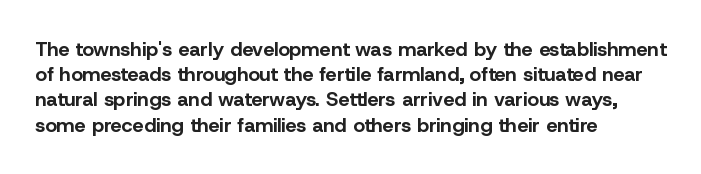
Q: Is the text bold? A: Yes.
Q: Is the text italic (slanted)? A: No, it is upright.
Q: Is the text underlined? A: No.
Q: How is the paragraph aligned? A: Left-aligned.
Q: Is the spacing between letters normal or unusually wide? A: Normal.
Q: Is the spacing between lines tight, normal or loose? A: Normal.
